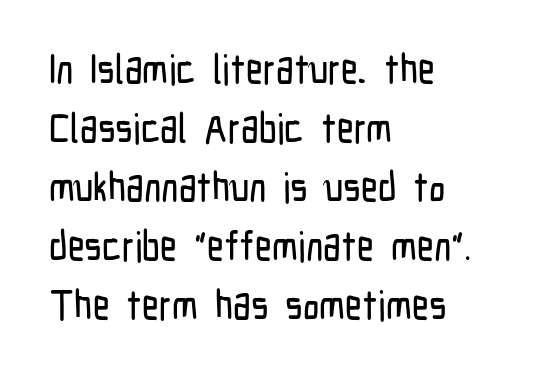
Letterform terminals end flat and unadorned throughout the passage. The specimen reads as upright at a glance. The typesetter chose a ragged-right arrangement here. The letters advance in unequal steps, a hallmark of proportional type. Lines of text with bare space underneath. Evenly set lines give the paragraph a standard silhouette.
